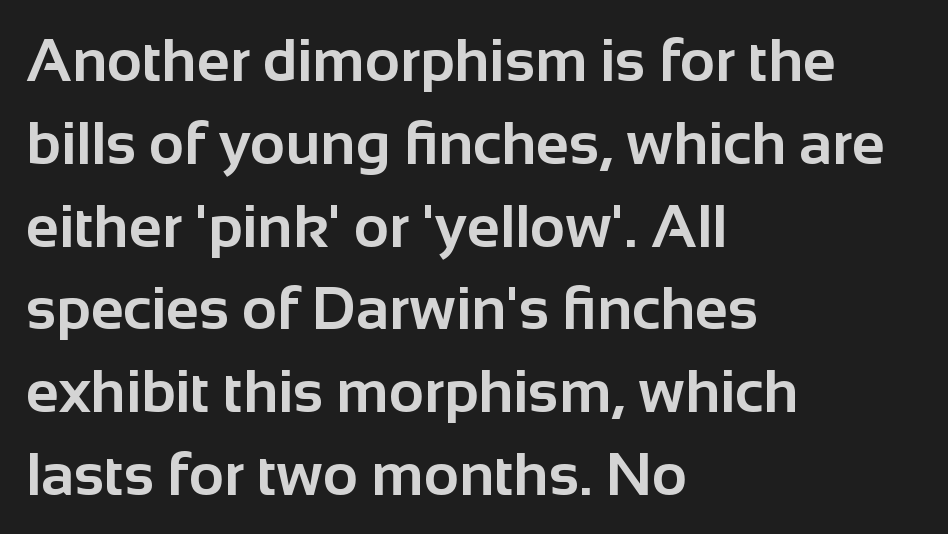
The image shows 60 px bold sans-serif type, upright; set left-aligned, normal line spacing (1.38x), normal letter spacing, not underlined; low stroke contrast and a medium x-height.
